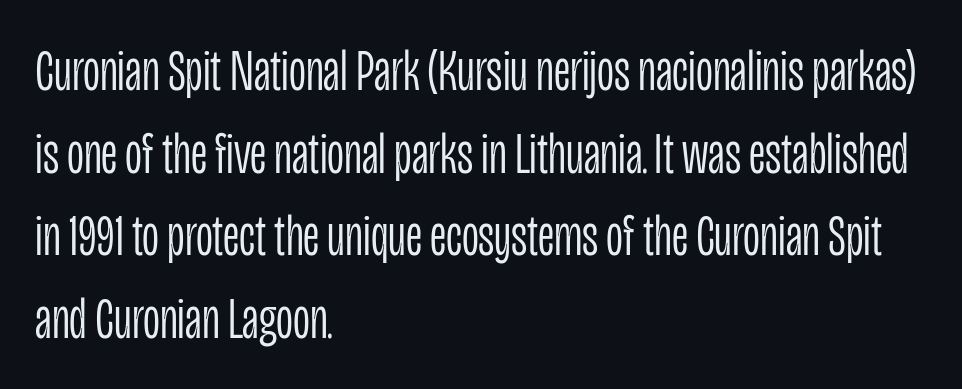
Q: Is the text bold? A: No.
Q: Is the text italic (slanted)? A: No, it is upright.
Q: Is the typeface a serif or a sans-serif typeface? A: Sans-serif.
Q: Is the text underlined? A: No.
Q: How is the paragraph aligned? A: Left-aligned.
Q: Is the spacing between letters normal or unusually wide? A: Normal.
Q: Is the spacing between lines tight, normal or loose? A: Normal.
Q: Width (condensed, normal, or wide)? A: Condensed.
Q: Stroke contrast? A: Low.
Q: x-height? A: Large.
Q: Monospaced? A: No.
